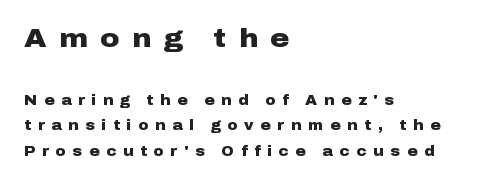
Q: Is the text bold? A: Yes.
Q: Is the text italic (slanted)? A: No, it is upright.
Q: Is the text underlined? A: No.
Q: How is the paragraph aligned? A: Left-aligned.
Q: Is the spacing between letters normal or unusually wide? A: Unusually wide.
Q: Which block of text is set in a larger size, the first (top) or the second (bottom)? A: The first (top) one.
